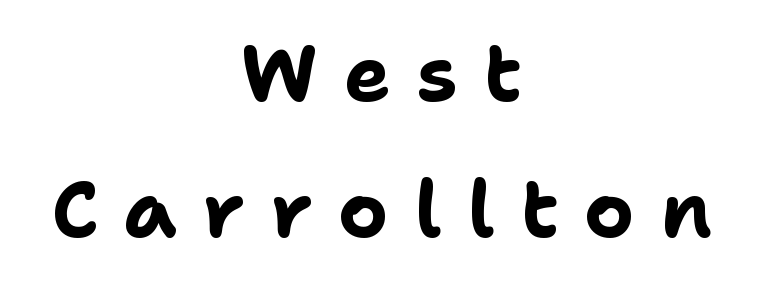
The image shows 78 px bold sans-serif type, upright; set centered, line spacing 1.75x, unusually wide letter spacing (+0.33 em), not underlined; low stroke contrast and a medium x-height.
